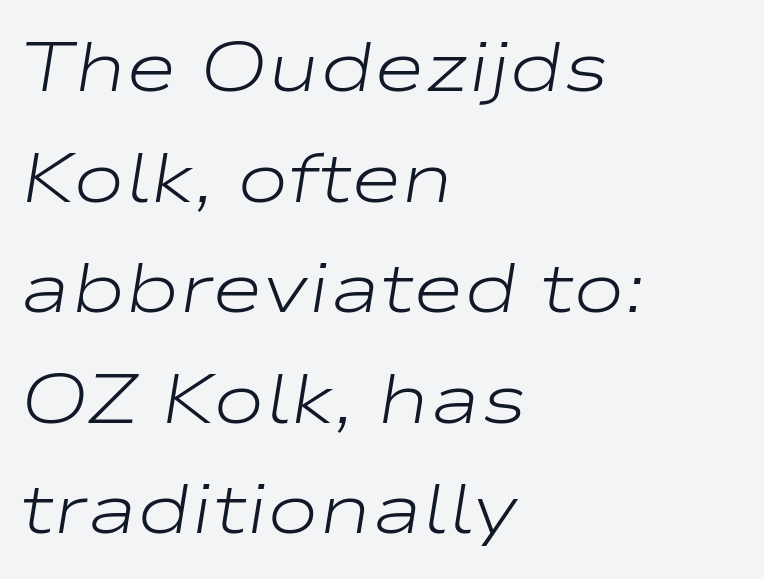
{"italic": "yes", "lean": "right", "slant_degrees": 9, "bold": "no", "weight": "light", "width": "wide", "stroke_contrast": "low", "x_height": "medium", "monospaced": "no", "underline": "no", "align": "left", "line_spacing": "normal", "line_spacing_ratio": 1.58, "letter_spacing": "normal", "letter_spacing_em": 0.0, "glyph_px": 70}
